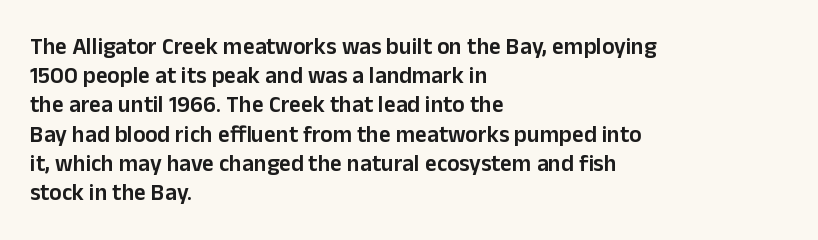
The image shows 23 px text type, upright; set left-aligned, normal line spacing (1.27x), normal letter spacing, not underlined.
